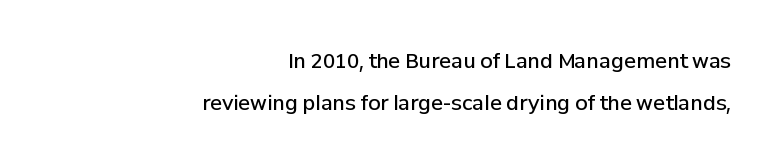
{"italic": "no", "bold": "semi", "underline": "no", "align": "right", "line_spacing": "loose", "line_spacing_ratio": 2.11, "letter_spacing": "normal", "letter_spacing_em": 0.0, "glyph_px": 20}
